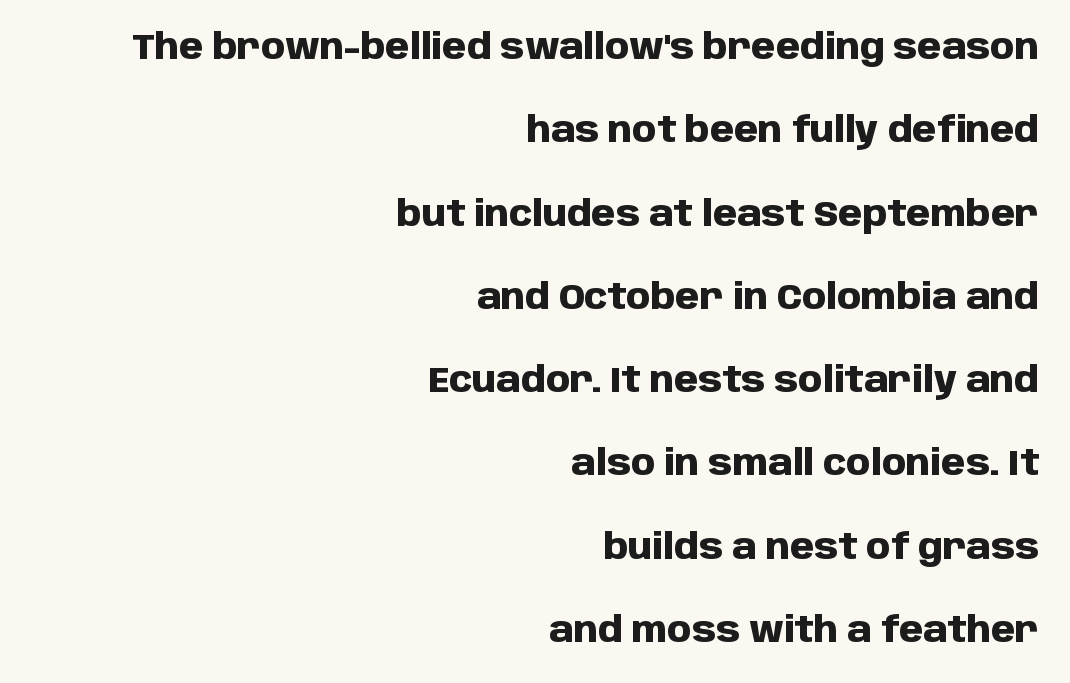
{"serif": "no", "italic": "no", "bold": "yes", "weight": "heavy", "width": "normal", "stroke_contrast": "low", "x_height": "large", "monospaced": "no", "underline": "no", "align": "right", "line_spacing": "loose", "line_spacing_ratio": 2.38, "letter_spacing": "normal", "letter_spacing_em": 0.0, "glyph_px": 35}
